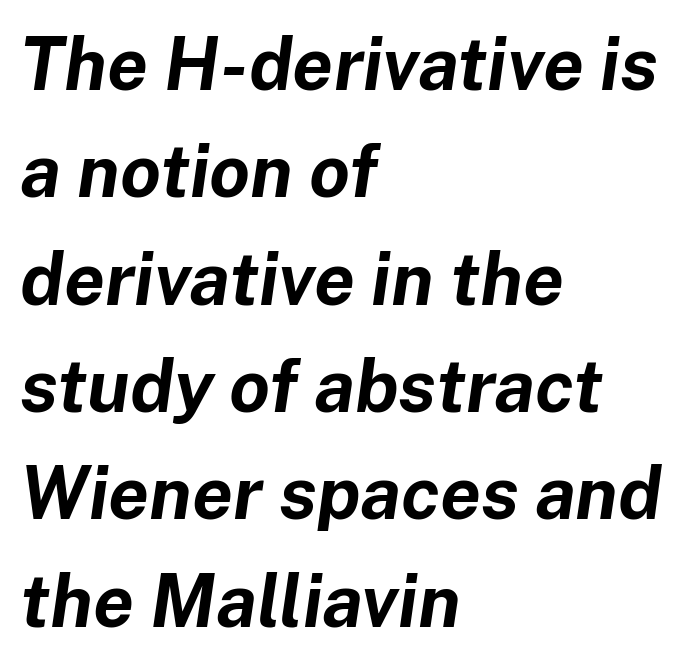
Q: Is the text bold? A: Yes.
Q: Is the text italic (slanted)? A: Yes, it leans right by about 8 degrees.
Q: Is the text underlined? A: No.
Q: How is the paragraph aligned? A: Left-aligned.
Q: Is the spacing between letters normal or unusually wide? A: Normal.
Q: Is the spacing between lines tight, normal or loose? A: Normal.
Q: Width (condensed, normal, or wide)? A: Normal.
Q: Stroke contrast? A: Low.
Q: x-height? A: Medium.
Q: Monospaced? A: No.
